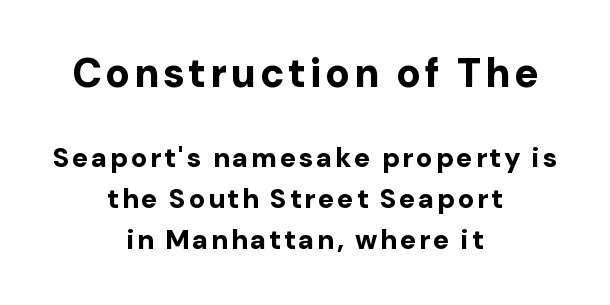
The image shows 40 px bold sans-serif type, upright; set centered, normal line spacing (1.52x), not underlined; the first (top) block is 1.48x larger; low stroke contrast and a medium x-height.
